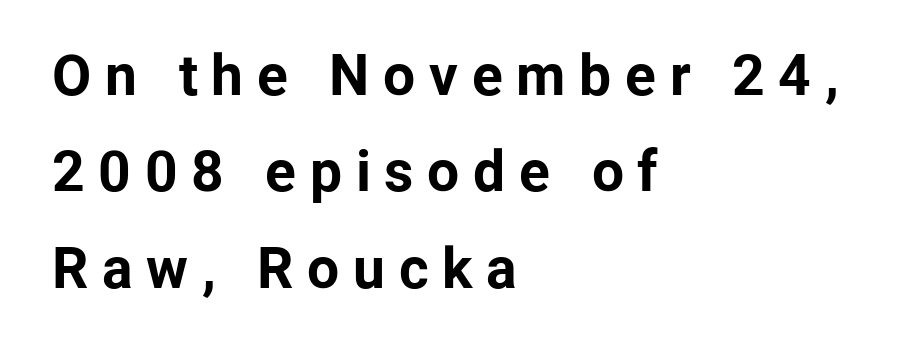
The image shows 57 px bold sans-serif type, upright; set left-aligned, normal line spacing (1.69x), unusually wide letter spacing (+0.24 em), not underlined; low stroke contrast and a medium x-height.
